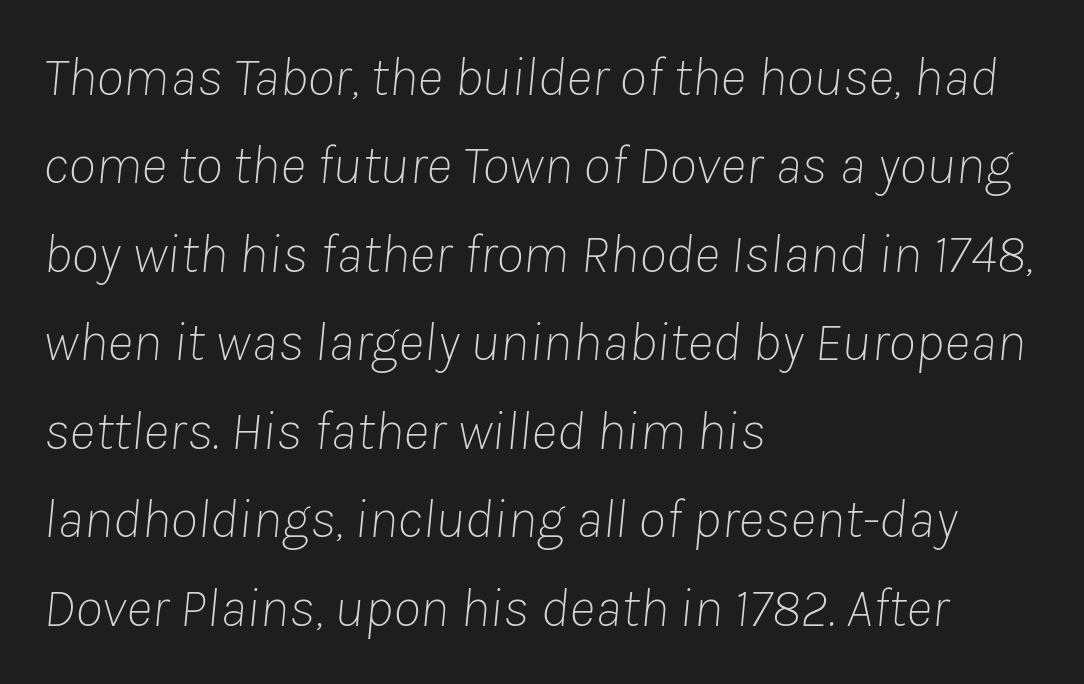
Honestly, there is no underline to notice here at all. Weight class: somewhere from thin through regular. Each letter keeps its own natural width here, so spacing adapts to shape. Caption: standard tracking, unaltered. Reading down the column, the eye jumps a familiar distance to each next line.
